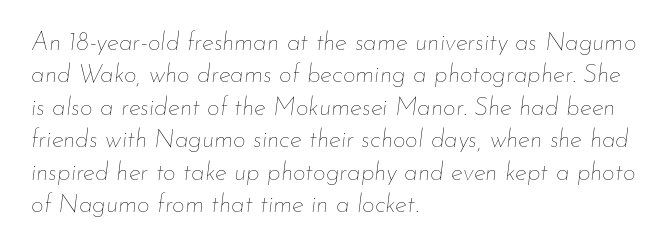
Q: Is the text bold? A: No.
Q: Is the text italic (slanted)? A: Yes, it leans right by about 7 degrees.
Q: Is the text underlined? A: No.
Q: How is the paragraph aligned? A: Left-aligned.
Q: Is the spacing between letters normal or unusually wide? A: Normal.
Q: Is the spacing between lines tight, normal or loose? A: Normal.
